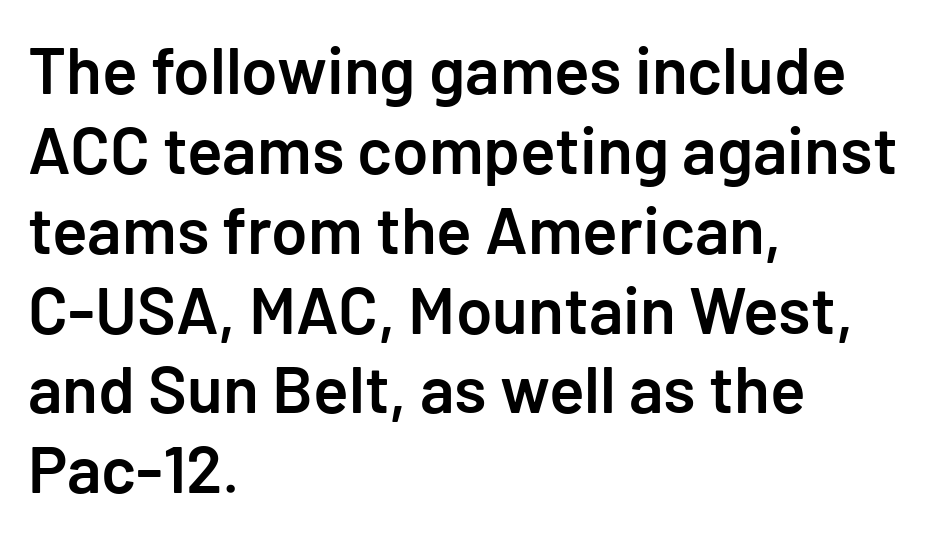
The image shows 66 px semibold sans-serif type, upright; set left-aligned, line spacing 1.21x, normal letter spacing, not underlined; low stroke contrast and a medium x-height.
